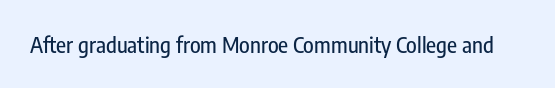
Tall strokes in this sample are plumb rather than angled. Short note: letters normally spaced. Lines of text with bare space underneath.
